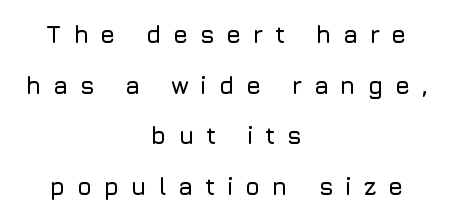
The image shows 24 px text type, upright; set centered, loose line spacing (2.11x), unusually wide letter spacing (+0.48 em), not underlined.
